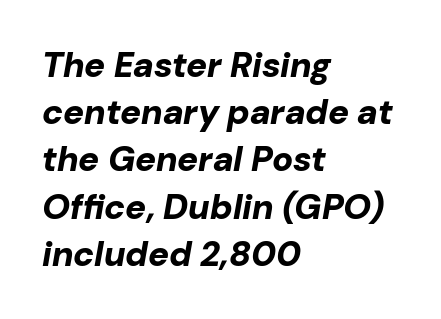
The image shows 35 px bold type, italic (leaning right); set left-aligned, normal line spacing (1.35x), normal letter spacing, not underlined; low stroke contrast and a medium x-height.
